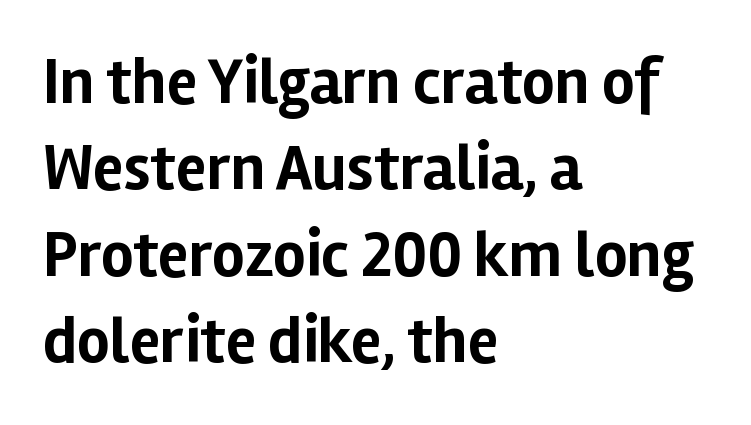
The image shows 64 px bold sans-serif type, upright; set left-aligned, normal line spacing (1.35x), normal letter spacing, not underlined; low stroke contrast and a medium x-height.
